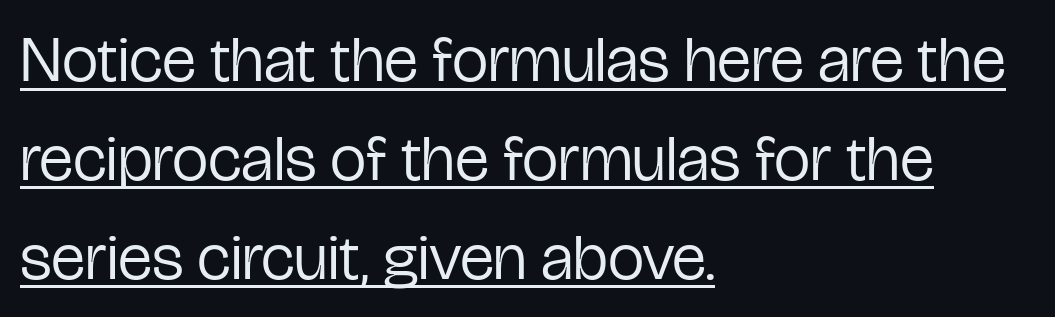
A baseline rule has been typeset under these characters. This sample uses plain, unmodified letter spacing. Every stem runs plumb, perpendicular to the baseline. Rows of type keep a routine distance in the vertical direction. Nothing sits at the stroke ends, so this counts as sans-serif. Looks like regular typesetting: each glyph gets only the width it needs.
